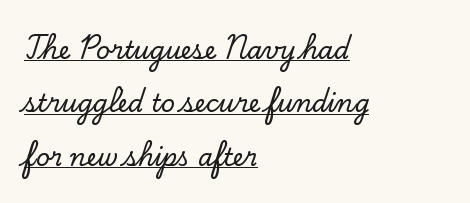
Is there an underline? Yes — a line sits under the letters. Reading down the column, the eye jumps a long way to each next line. Between one letter and the next there's only the usual sliver of space. A classic flush-left, rag-right setting is used for this passage.
